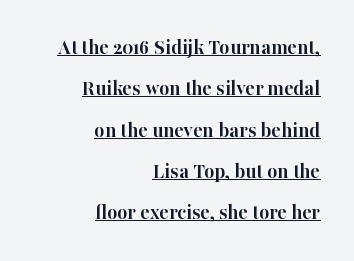
Q: Is the text bold? A: Yes.
Q: Is the text italic (slanted)? A: No, it is upright.
Q: Is the text underlined? A: Yes.
Q: How is the paragraph aligned? A: Right-aligned.
Q: Is the spacing between letters normal or unusually wide? A: Normal.
